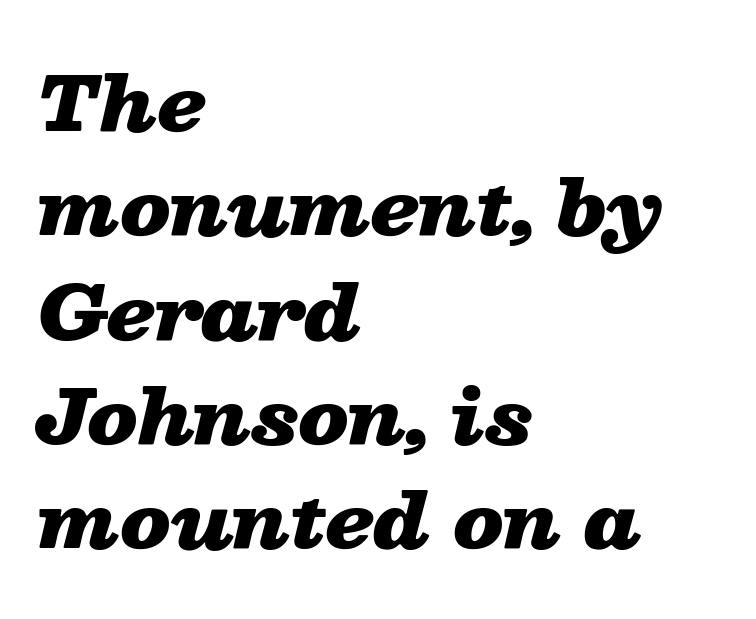
Normally led — the rows are evenly, conventionally spaced. I'd describe the lettering as bold — thick and assertive. The type is set solid horizontally, with unmodified tracking. A classic flush-left, rag-right setting is used for this passage.
